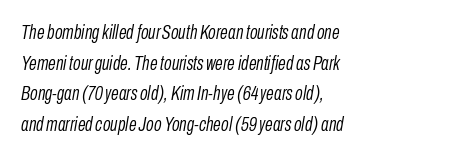
Q: Is the text bold? A: No.
Q: Is the text italic (slanted)? A: Yes, it leans right by about 10 degrees.
Q: Is the text underlined? A: No.
Q: How is the paragraph aligned? A: Left-aligned.
Q: Is the spacing between letters normal or unusually wide? A: Normal.
Q: Is the spacing between lines tight, normal or loose? A: Normal.
